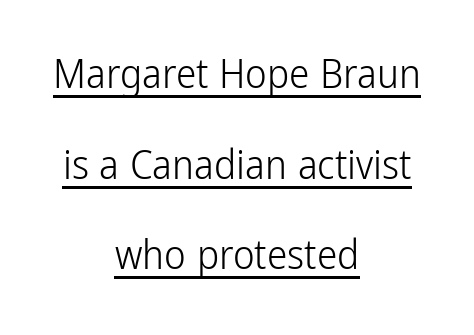
The paragraph has two soft edges and a firm central axis. No extra tracking has been applied to these lines. The letters stand upright; this is a roman face. Each new line begins a long way beneath the previous one. Every word sits above its own underline.
